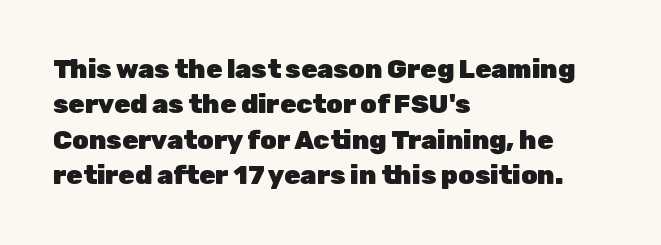
Q: Is the text bold? A: Yes.
Q: Is the text italic (slanted)? A: No, it is upright.
Q: Is the text underlined? A: No.
Q: How is the paragraph aligned? A: Left-aligned.
Q: Is the spacing between letters normal or unusually wide? A: Normal.
Q: Is the spacing between lines tight, normal or loose? A: Normal.
